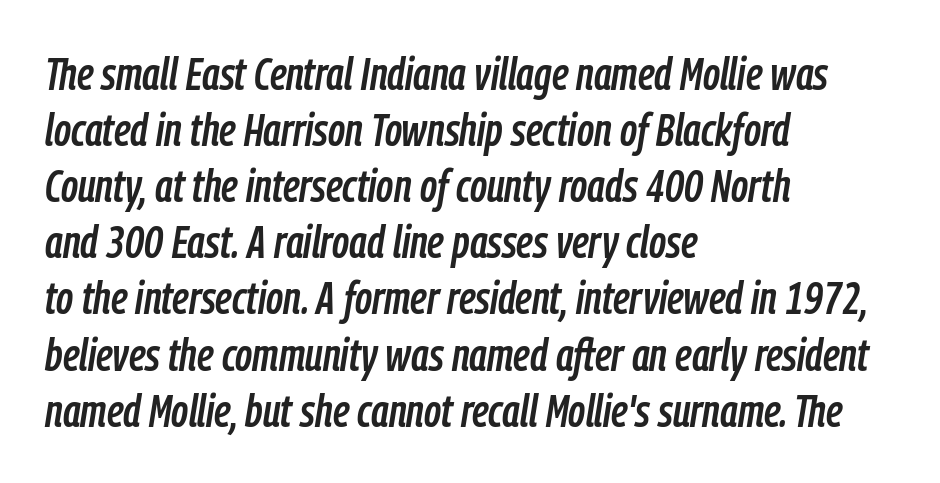
{"italic": "yes", "lean": "right", "slant_degrees": 9, "width": "condensed", "stroke_contrast": "low", "x_height": "medium", "monospaced": "no", "underline": "no", "align": "left", "line_spacing_ratio": 1.22, "letter_spacing": "normal", "letter_spacing_em": 0.0, "glyph_px": 46}
